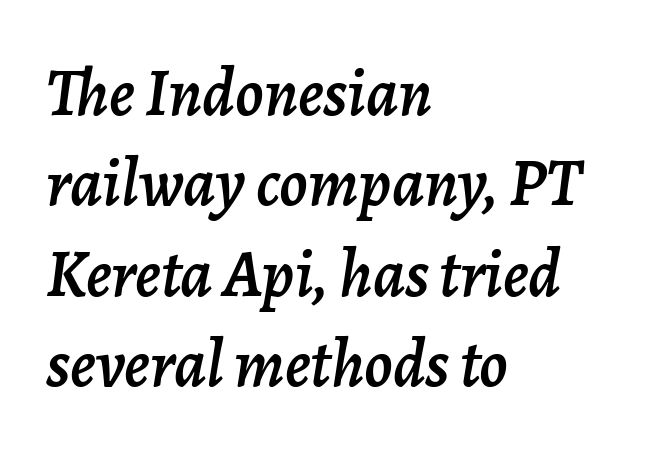
{"italic": "yes", "lean": "right", "slant_degrees": 7, "width": "normal", "stroke_contrast": "low", "x_height": "medium", "monospaced": "no", "underline": "no", "align": "left", "line_spacing": "normal", "line_spacing_ratio": 1.35, "letter_spacing": "normal", "letter_spacing_em": 0.0, "glyph_px": 67}
